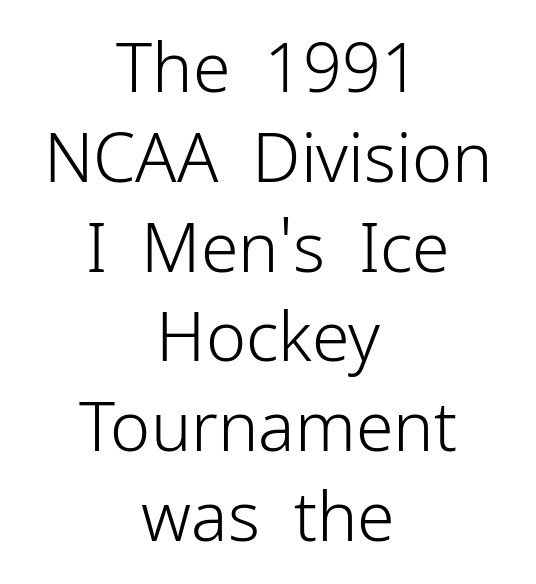
Q: Is the text bold? A: No.
Q: Is the text italic (slanted)? A: No, it is upright.
Q: Is the typeface a serif or a sans-serif typeface? A: Sans-serif.
Q: Is the text underlined? A: No.
Q: How is the paragraph aligned? A: Centered.
Q: Is the spacing between letters normal or unusually wide? A: Normal.
Q: Is the spacing between lines tight, normal or loose? A: Normal.
Q: Width (condensed, normal, or wide)? A: Normal.
Q: Stroke contrast? A: Low.
Q: x-height? A: Medium.
Q: Monospaced? A: No.
